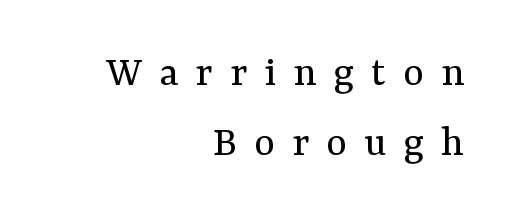
{"serif": "yes", "italic": "no", "bold": "no", "weight": "regular", "width": "normal", "stroke_contrast": "medium", "x_height": "medium", "monospaced": "no", "underline": "no", "align": "right", "line_spacing": "normal", "line_spacing_ratio": 1.6, "letter_spacing": "wide", "letter_spacing_em": 0.39, "glyph_px": 44}
